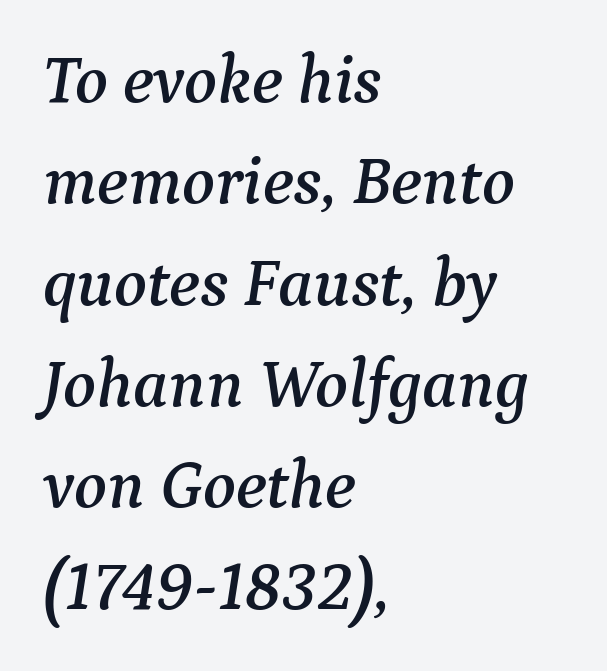
The image shows 68 px serif type, italic (leaning right); set left-aligned, normal line spacing (1.49x), normal letter spacing, not underlined; medium stroke contrast and a medium x-height.
